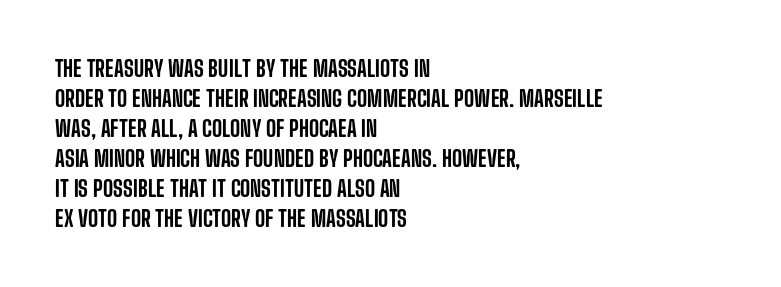
Decoration check: the copy has no underline. A roman cut, with each character standing at attention. The line-height multiplier appears to be the usual default. In CSS terms this would be text-align: left. Words appear dense and cohesive because spacing is normal.
